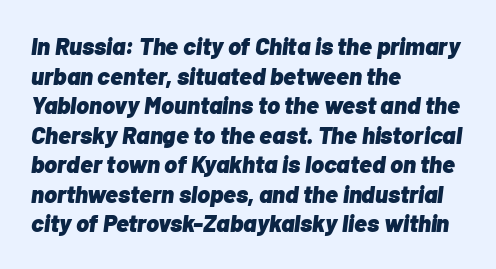
The image shows 24 px bold type, italic (leaning right); set left-aligned, line spacing 1.23x, normal letter spacing, not underlined.
